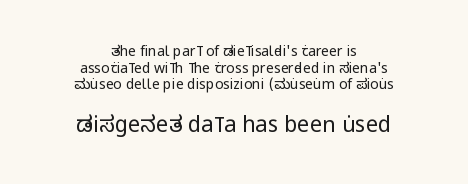
The image shows 22 px text type, upright; set centered, line spacing 1.19x, normal letter spacing, not underlined; the second (bottom) block is 1.57x larger.
